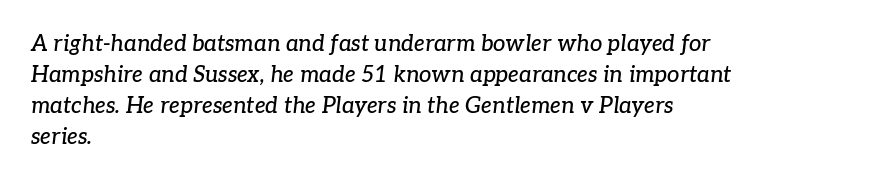
Q: Is the text italic (slanted)? A: Yes, it leans right by about 7 degrees.
Q: Is the text underlined? A: No.
Q: How is the paragraph aligned? A: Left-aligned.
Q: Is the spacing between letters normal or unusually wide? A: Normal.
Q: Is the spacing between lines tight, normal or loose? A: Normal.
